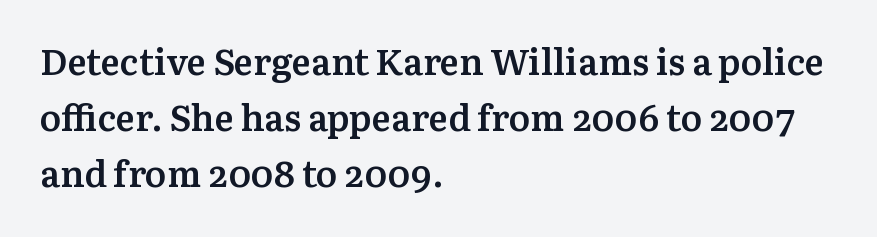
The image shows 36 px semibold serif type, upright; set left-aligned, normal line spacing (1.56x), normal letter spacing, not underlined; medium stroke contrast and a medium x-height.
